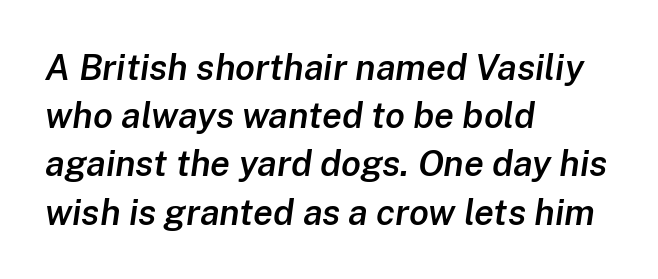
{"italic": "yes", "lean": "right", "slant_degrees": 8, "bold": "semi", "weight": "semibold", "width": "normal", "stroke_contrast": "low", "x_height": "medium", "monospaced": "no", "underline": "no", "align": "left", "line_spacing": "normal", "line_spacing_ratio": 1.34, "letter_spacing": "normal", "letter_spacing_em": 0.0, "glyph_px": 36}
